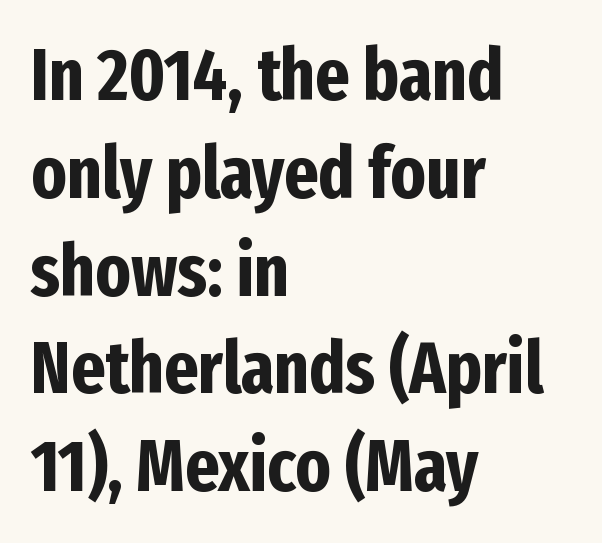
This sample uses an upright cut, with every glyph sitting square on the baseline. Line spacing here is normal. Caption: bold face, heavy strokes. Plain, unruled lines of type. A classic flush-left, rag-right setting is used for this passage. Each word holds together tightly as a unit, with standard inter-letter gaps.
